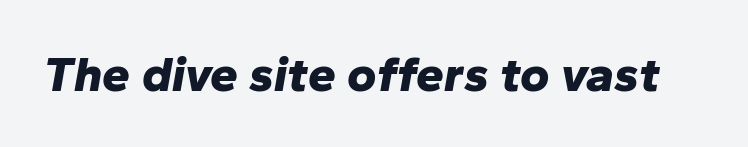
It's the slanting kind of type. Pretty heavy lettering here — definitely bold. Each letter keeps its own natural width here, so spacing adapts to shape. Standard letterfit; no display-style spreading of the glyphs. Letters rest on an invisible, unmarked baseline.
